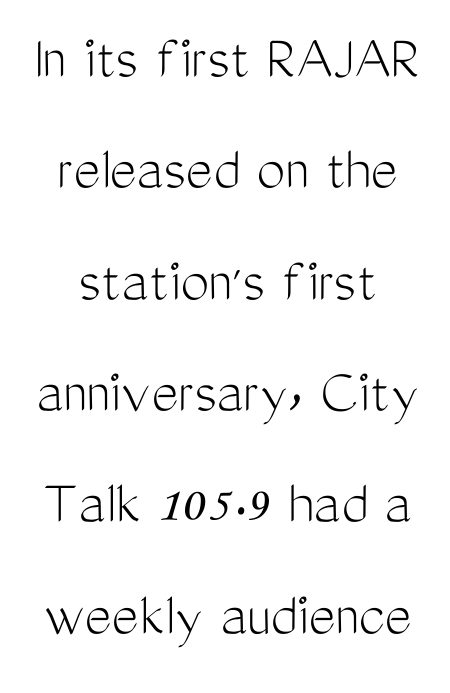
{"serif": "no", "italic": "no", "bold": "no", "weight": "light", "width": "condensed", "stroke_contrast": "medium", "x_height": "medium", "monospaced": "no", "underline": "no", "line_spacing_ratio": 1.74, "letter_spacing": "normal", "letter_spacing_em": 0.0, "glyph_px": 64}
